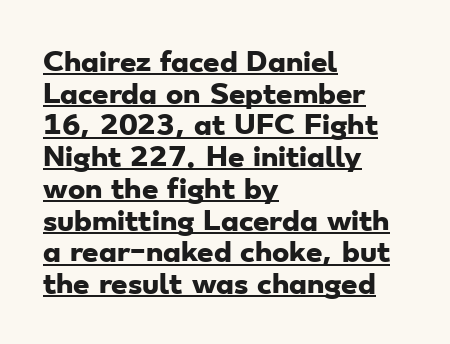
The image shows 26 px bold type; set left-aligned, line spacing 1.22x, normal letter spacing, underlined.
